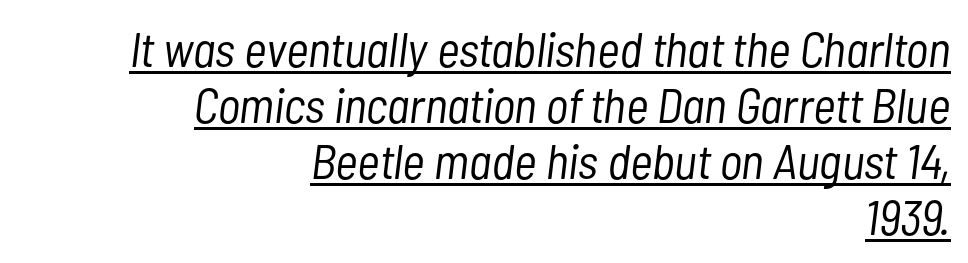
Q: Is the text bold? A: No.
Q: Is the text italic (slanted)? A: Yes, it leans right by about 7 degrees.
Q: Is the text underlined? A: Yes.
Q: How is the paragraph aligned? A: Right-aligned.
Q: Is the spacing between letters normal or unusually wide? A: Normal.
Q: Is the spacing between lines tight, normal or loose? A: Tight.
Q: Width (condensed, normal, or wide)? A: Condensed.
Q: Stroke contrast? A: Low.
Q: x-height? A: Medium.
Q: Monospaced? A: No.
